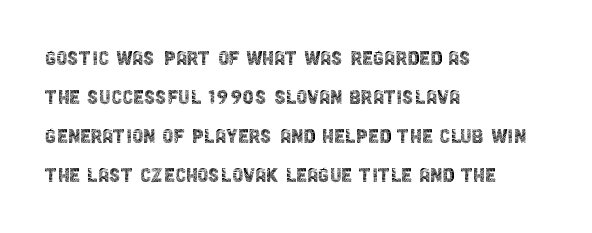
The image shows 25 px text type, upright; set left-aligned, normal line spacing (1.56x), normal letter spacing, not underlined.
